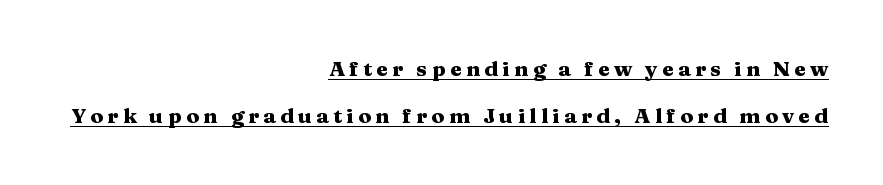
Does a line run under the words? Yes, clearly. The horizontal fit of the characters is loose and conspicuously gappy. These lines stack with their right ends in a neat column. The glyphs have the mass of a bold cut. Do the letters lean? They stand straight. The block of text is sparse from top to bottom, with ample space between rows.
